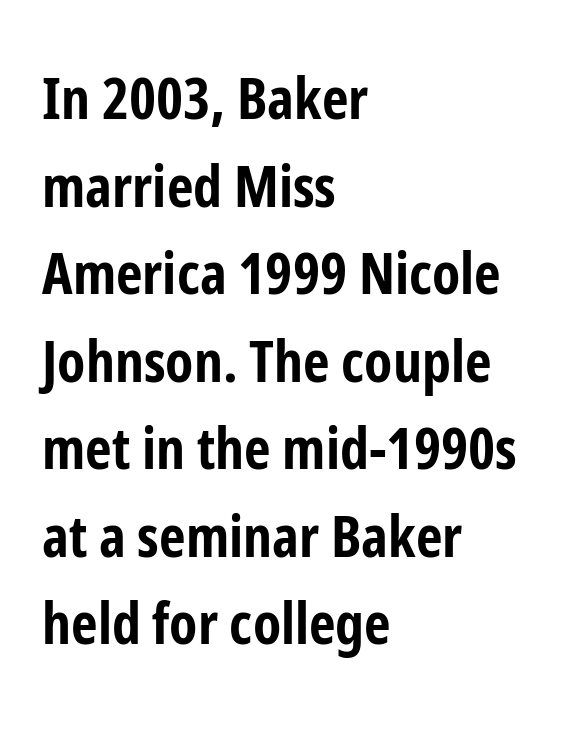
The image shows 58 px bold, condensed sans-serif type, upright; set left-aligned, normal line spacing (1.51x), normal letter spacing, not underlined; low stroke contrast and a medium x-height.
